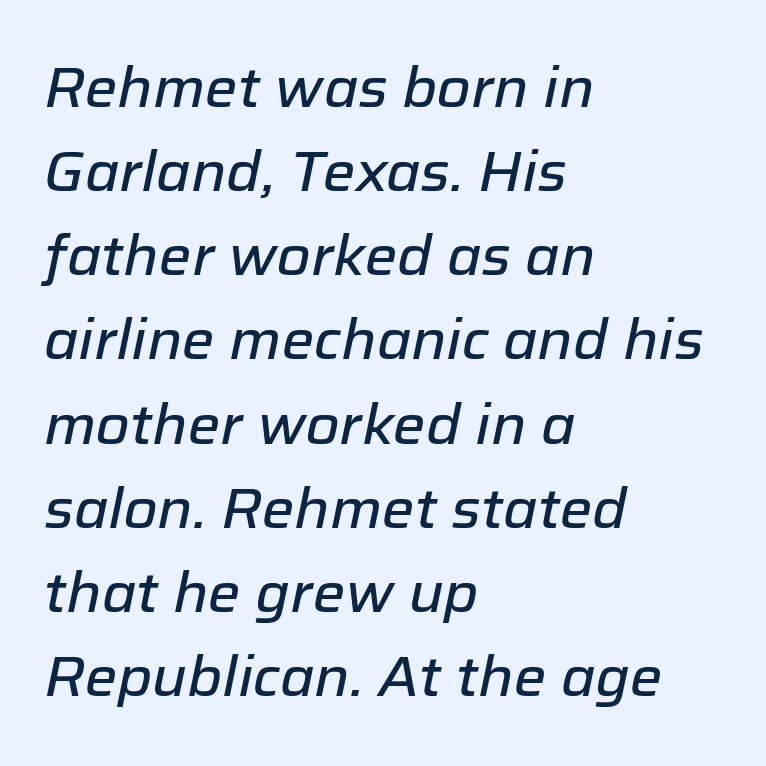
The image shows 55 px text type, italic (leaning right); set left-aligned, normal line spacing (1.53x), normal letter spacing, not underlined; low stroke contrast and a medium x-height.
